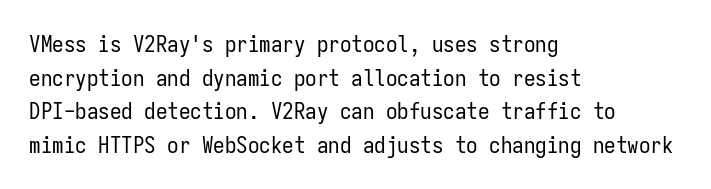
What stands out about the letter spacing? Nothing — it is the standard amount. Type without underlining. You can tell it's not italic because the verticals are truly vertical. Is there much room between lines? A standard amount, neither cramped nor airy.
